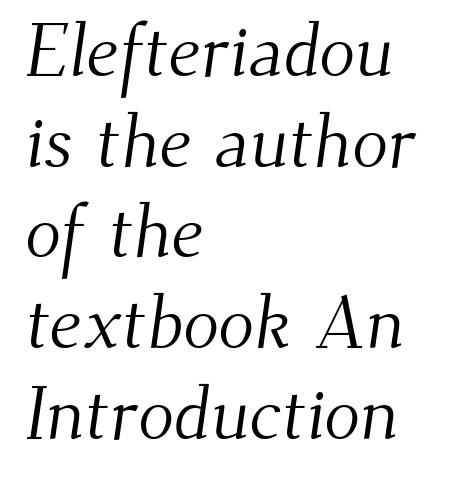
Rule under the text: the space is simply empty. Stroke terminals: seriffed. In terms of letterspacing, this is plain default setting. No heavy texture on the line: the type isn't bold.
